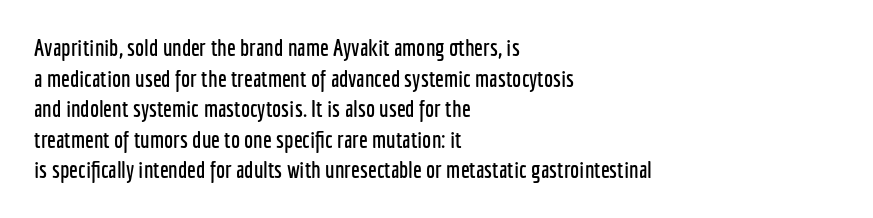
The image shows 23 px text type, upright; set left-aligned, normal line spacing (1.33x), normal letter spacing, not underlined.
